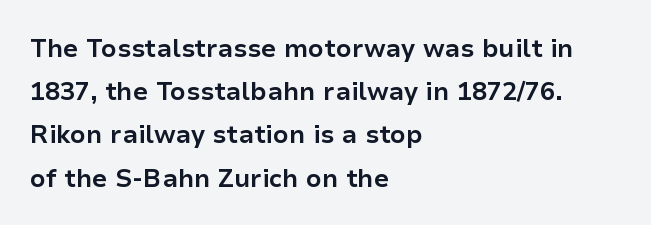
The image shows 25 px bold type, upright; set left-aligned, line spacing 1.73x, normal letter spacing, not underlined.
